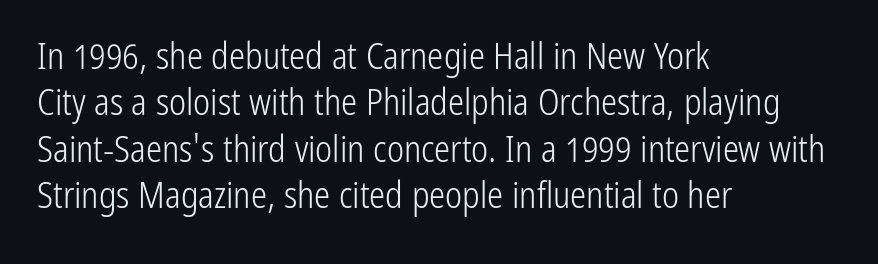
{"serif": "no", "italic": "no", "bold": "no", "weight": "light", "width": "condensed", "stroke_contrast": "low", "x_height": "medium", "monospaced": "no", "underline": "no", "align": "left", "line_spacing": "normal", "line_spacing_ratio": 1.29, "letter_spacing": "normal", "letter_spacing_em": 0.0, "glyph_px": 36}
